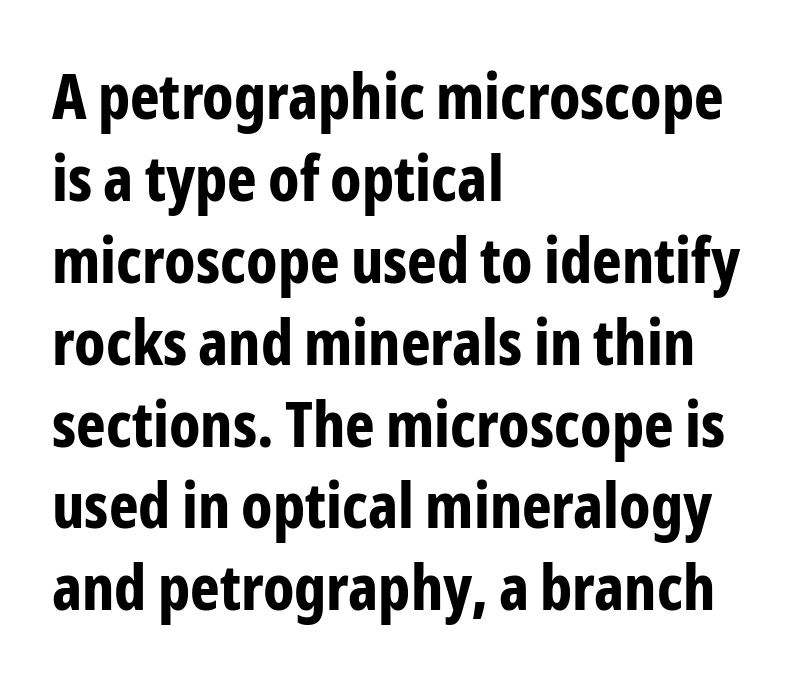
The face used here is rendered with its standard letterfit. A roman cut, with each character standing at attention. Each line starts at the same left margin while the right side varies. You can tell from the bare stems that sans-serif type was used. Heavy-handed strokes throughout: this text is bold. Proportional: the letters do not fall into vertical columns.
